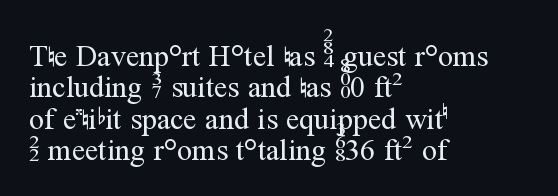
Vertical stems look standard width or narrower in stroke. Italic: no, the glyphs are upright roman. Each word holds together tightly as a unit, with standard inter-letter gaps. Yep, those are serifs on the letters. This rendering uses left alignment, leaving the right contour irregular.
